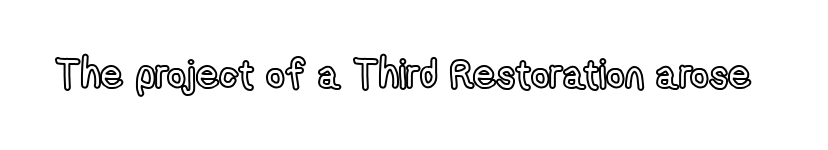
The image shows 40 px condensed type, upright; set normal letter spacing, not underlined; a medium x-height.
